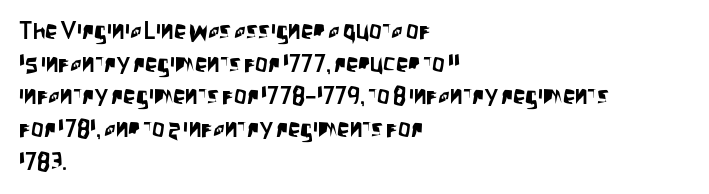
The image shows 25 px text type, upright; set left-aligned, normal line spacing (1.31x), normal letter spacing, not underlined.
